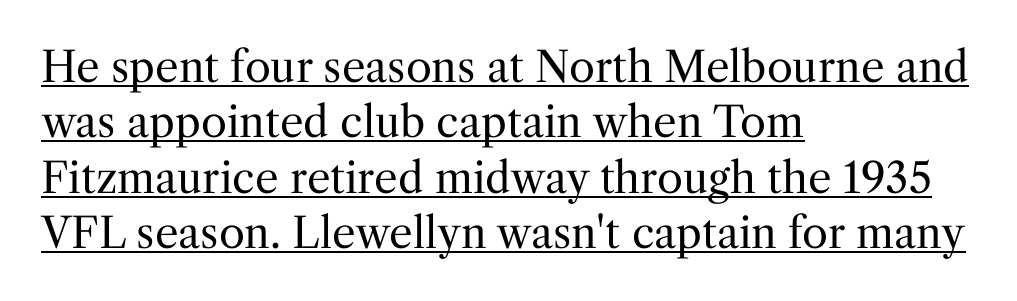
Q: Is the text bold? A: No.
Q: Is the text italic (slanted)? A: No, it is upright.
Q: Is the typeface a serif or a sans-serif typeface? A: Serif.
Q: Is the text underlined? A: Yes.
Q: How is the paragraph aligned? A: Left-aligned.
Q: Is the spacing between letters normal or unusually wide? A: Normal.
Q: Is the spacing between lines tight, normal or loose? A: Normal.
Q: Width (condensed, normal, or wide)? A: Normal.
Q: Stroke contrast? A: Medium.
Q: x-height? A: Medium.
Q: Monospaced? A: No.
